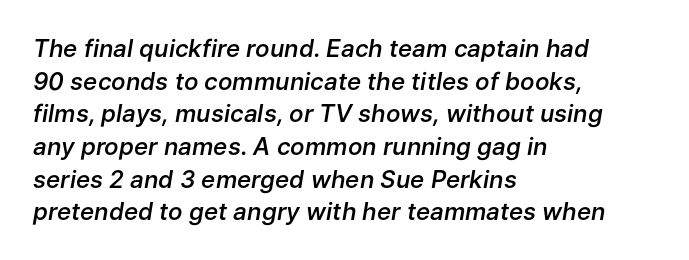
{"italic": "yes", "lean": "right", "slant_degrees": 9, "bold": "semi", "underline": "no", "align": "left", "line_spacing": "normal", "line_spacing_ratio": 1.36, "letter_spacing": "normal", "letter_spacing_em": 0.0, "glyph_px": 24}
